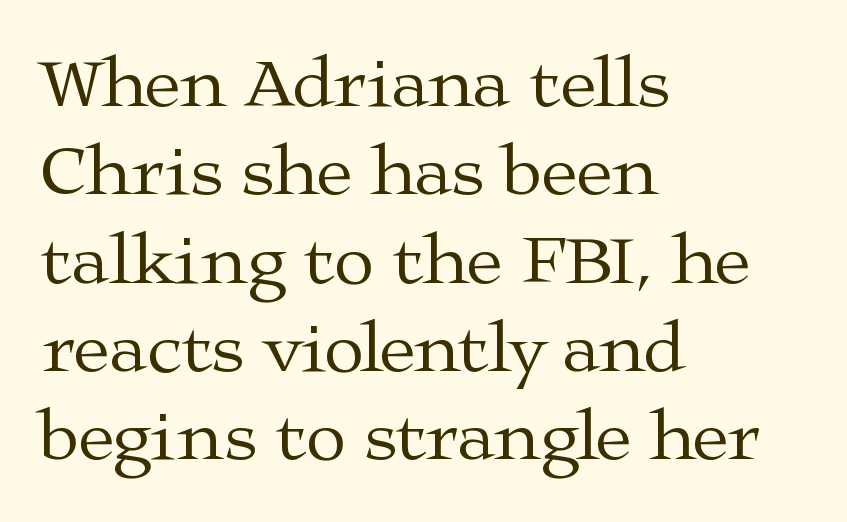
Q: Is the text bold? A: No.
Q: Is the text italic (slanted)? A: No, it is upright.
Q: Is the typeface a serif or a sans-serif typeface? A: Serif.
Q: Is the text underlined? A: No.
Q: How is the paragraph aligned? A: Left-aligned.
Q: Is the spacing between letters normal or unusually wide? A: Normal.
Q: Width (condensed, normal, or wide)? A: Wide.
Q: Stroke contrast? A: Medium.
Q: x-height? A: Medium.
Q: Monospaced? A: No.
